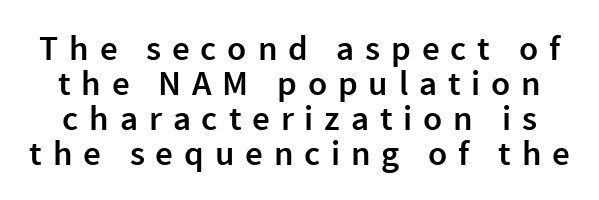
Q: Is the text bold? A: Semi-bold.
Q: Is the text italic (slanted)? A: No, it is upright.
Q: Is the typeface a serif or a sans-serif typeface? A: Sans-serif.
Q: Is the text underlined? A: No.
Q: Is the spacing between letters normal or unusually wide? A: Unusually wide.
Q: Is the spacing between lines tight, normal or loose? A: Tight.
Q: Width (condensed, normal, or wide)? A: Normal.
Q: x-height? A: Medium.
Q: Monospaced? A: No.
